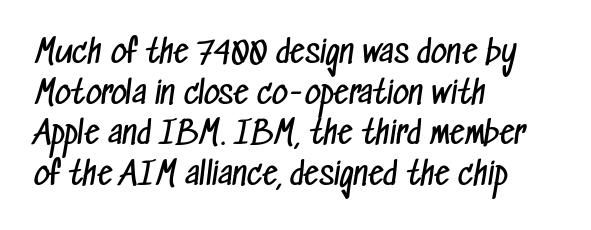
Q: Is the text bold? A: No.
Q: Is the typeface a serif or a sans-serif typeface? A: Sans-serif.
Q: Is the text underlined? A: No.
Q: How is the paragraph aligned? A: Left-aligned.
Q: Is the spacing between letters normal or unusually wide? A: Normal.
Q: Is the spacing between lines tight, normal or loose? A: Normal.
Q: Width (condensed, normal, or wide)? A: Condensed.
Q: Stroke contrast? A: Low.
Q: x-height? A: Medium.
Q: Monospaced? A: No.
